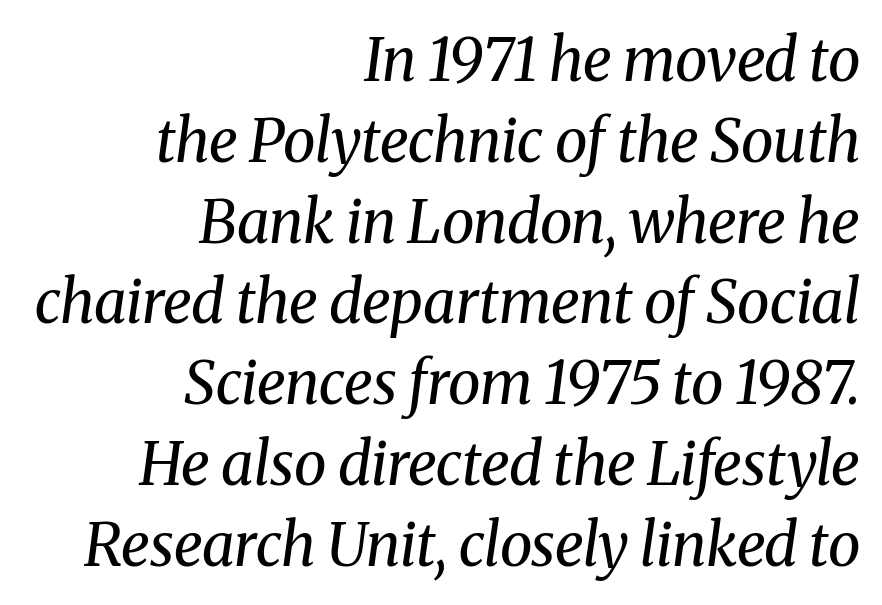
The image shows 59 px regular-weight serif type, italic (leaning right); set right-aligned, normal line spacing (1.37x), normal letter spacing, not underlined; medium stroke contrast and a medium x-height.
